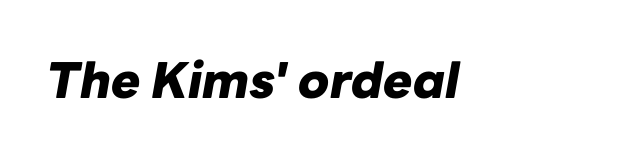
The image shows 49 px heavy type, italic (leaning right); set normal letter spacing, not underlined; low stroke contrast and a medium x-height.
